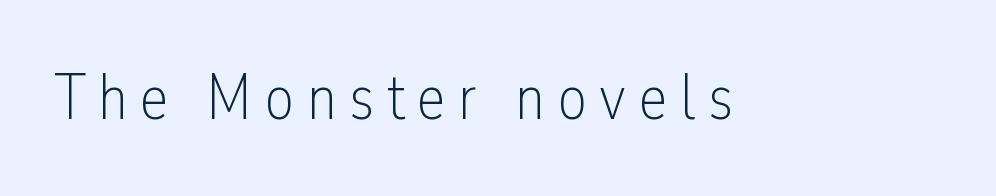
{"serif": "no", "italic": "no", "bold": "no", "weight": "light", "width": "condensed", "stroke_contrast": "low", "x_height": "medium", "monospaced": "no", "underline": "no", "letter_spacing": "wide", "letter_spacing_em": 0.2, "glyph_px": 64}
